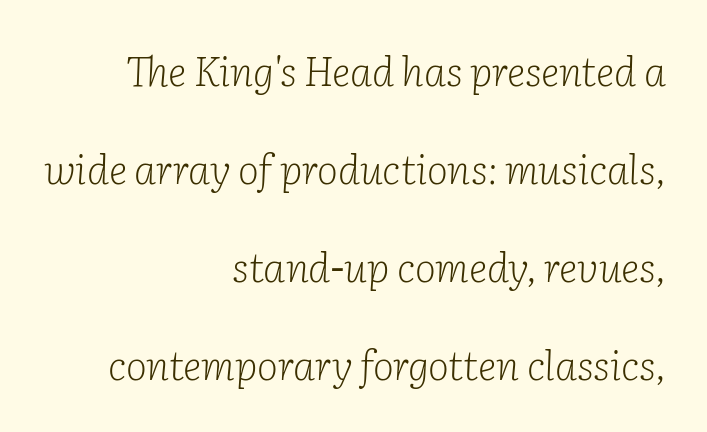
The block of text is sparse from top to bottom, with ample space between rows. A flush-right, rag-left setting is used for this passage. Unlike a clean sans, this face finishes its strokes with serifs. The weight would be labelled regular, book, light, or lighter still. Unmarked baselines from the first word to the last. Standard letterfit; no display-style spreading of the glyphs.
